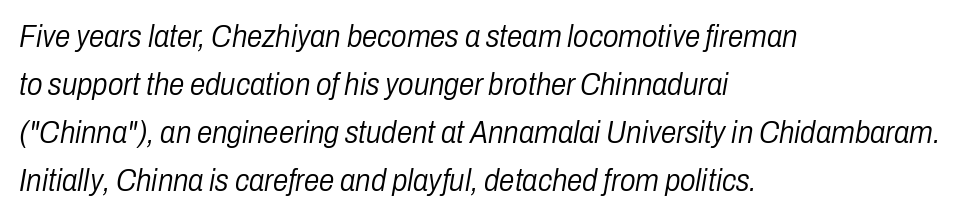
The image shows 31 px light, condensed type, italic (leaning right); set left-aligned, normal line spacing (1.55x), normal letter spacing, not underlined; low stroke contrast and a medium x-height.
